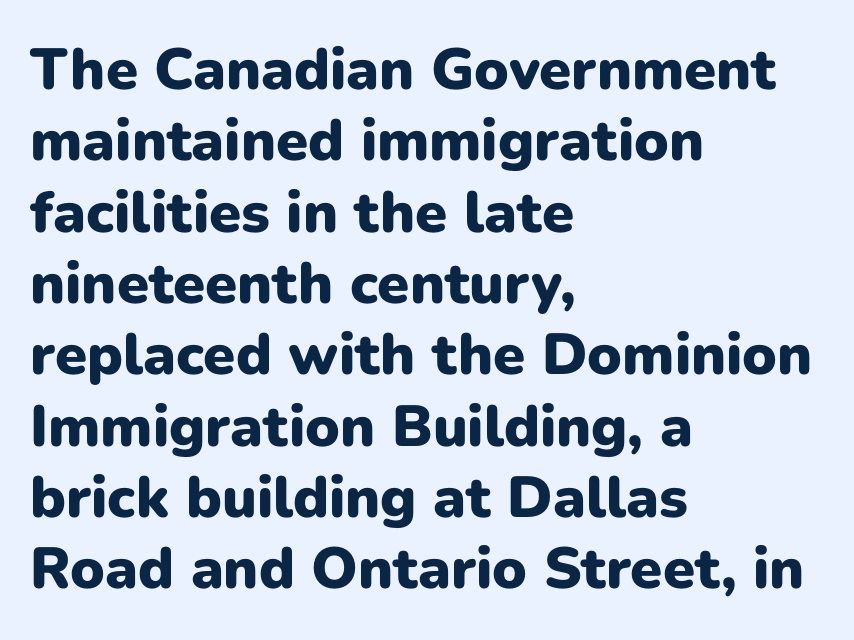
You could call the tracking neutral — neither tight nor loose. Anything drawn beneath the words? Only blank space. Note: no serifs on the glyphs. Heavy, bold letterforms.
